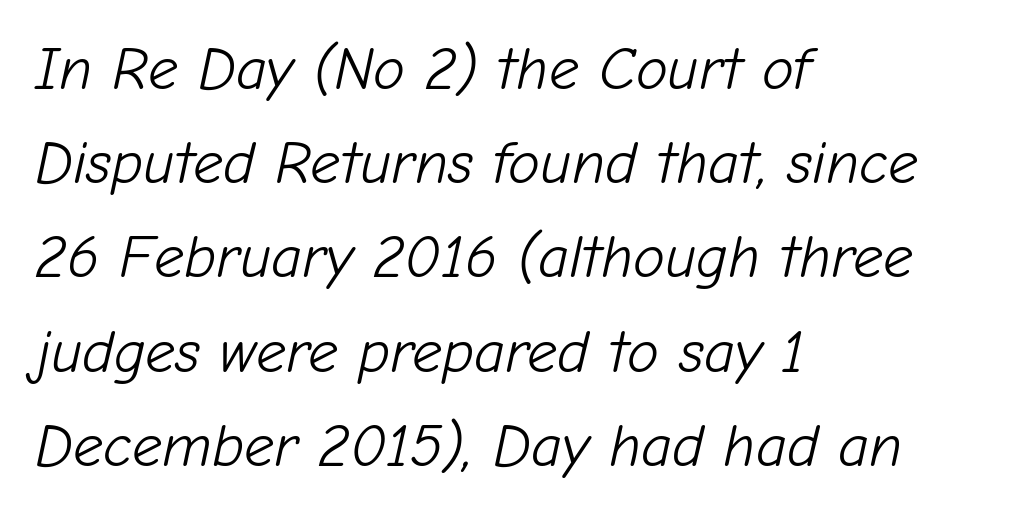
The image shows 60 px light type, italic (leaning right); set left-aligned, normal line spacing (1.57x), normal letter spacing, not underlined; low stroke contrast and a medium x-height.
